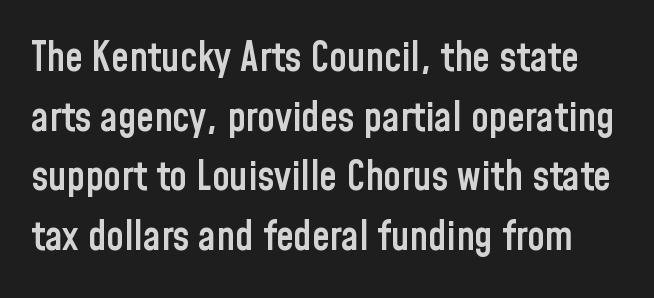
Q: Is the text bold? A: Semi-bold.
Q: Is the text italic (slanted)? A: No, it is upright.
Q: Is the typeface a serif or a sans-serif typeface? A: Sans-serif.
Q: Is the text underlined? A: No.
Q: Is the spacing between letters normal or unusually wide? A: Normal.
Q: Is the spacing between lines tight, normal or loose? A: Normal.
Q: Width (condensed, normal, or wide)? A: Condensed.
Q: Stroke contrast? A: Low.
Q: x-height? A: Medium.
Q: Monospaced? A: No.
